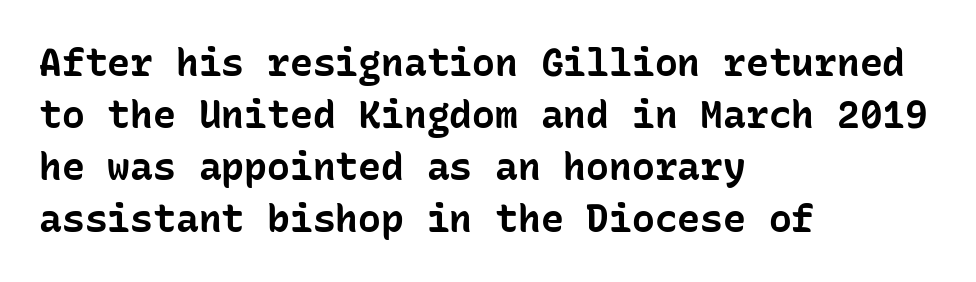
The image shows 38 px bold sans-serif type, upright, monospaced; set left-aligned, normal line spacing (1.37x), normal letter spacing, not underlined; low stroke contrast and a medium x-height.
